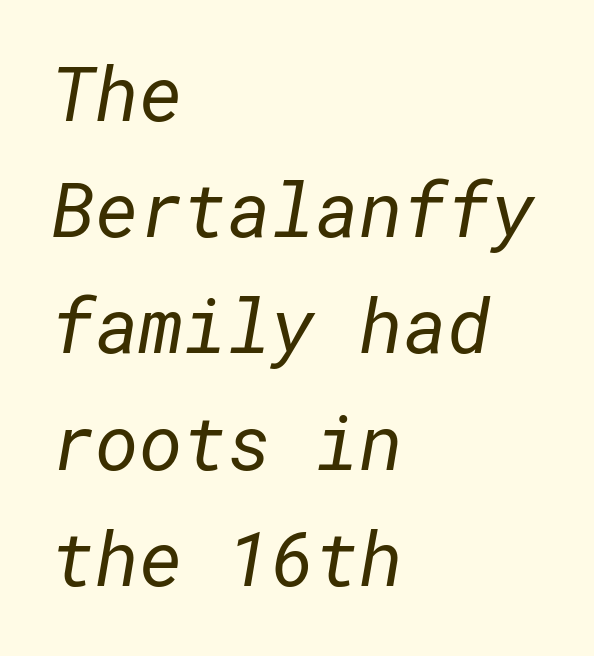
{"serif": "no", "bold": "no", "weight": "regular", "width": "normal", "stroke_contrast": "low", "x_height": "medium", "underline": "no", "align": "left", "line_spacing": "normal", "line_spacing_ratio": 1.55, "letter_spacing": "normal", "letter_spacing_em": 0.0, "glyph_px": 75}
